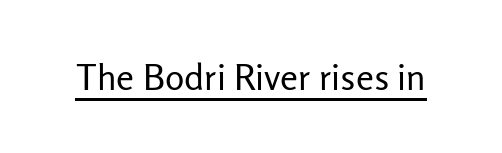
Looks like regular typesetting: each glyph gets only the width it needs. Unlike a traditional serif, this face leaves its strokes unadorned. Rendered with straight, roman letterforms. Underlining? Definitely there.
